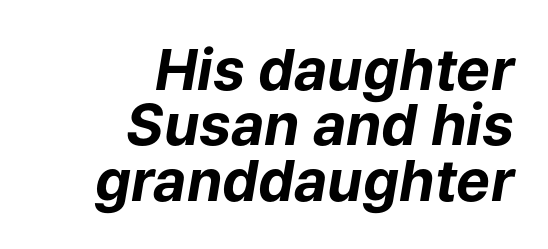
The image shows 57 px bold type, italic (leaning right); set right-aligned, tight line spacing (0.97x), normal letter spacing, not underlined; low stroke contrast and a medium x-height.
